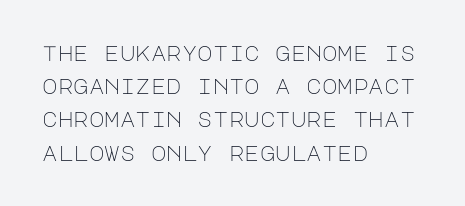
The image shows 21 px text type, upright; set left-aligned, normal line spacing (1.58x), normal letter spacing, not underlined.
